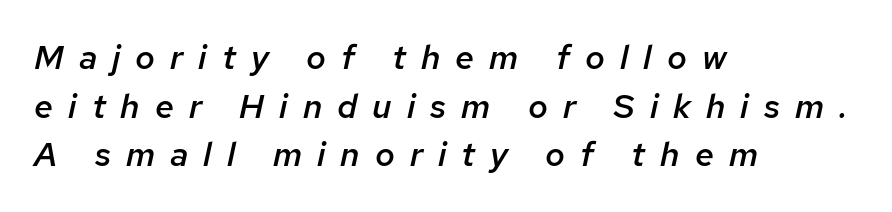
The image shows 34 px semibold type, italic (leaning right); set left-aligned, normal line spacing (1.43x), unusually wide letter spacing (+0.44 em), not underlined; low stroke contrast and a medium x-height.
